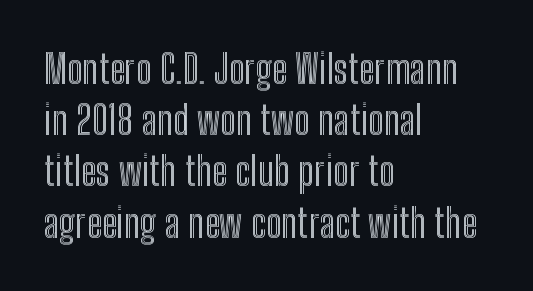
Q: Is the text italic (slanted)? A: No, it is upright.
Q: Is the text underlined? A: No.
Q: How is the paragraph aligned? A: Left-aligned.
Q: Is the spacing between letters normal or unusually wide? A: Normal.
Q: Is the spacing between lines tight, normal or loose? A: Normal.
Q: Width (condensed, normal, or wide)? A: Condensed.
Q: x-height? A: Medium.
Q: Monospaced? A: No.
